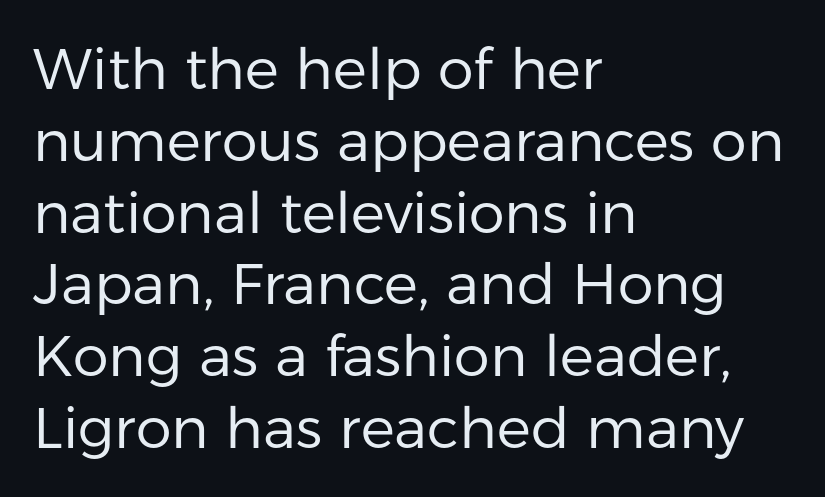
Q: Is the text bold? A: No.
Q: Is the text italic (slanted)? A: No, it is upright.
Q: Is the typeface a serif or a sans-serif typeface? A: Sans-serif.
Q: Is the text underlined? A: No.
Q: How is the paragraph aligned? A: Left-aligned.
Q: Is the spacing between letters normal or unusually wide? A: Normal.
Q: Is the spacing between lines tight, normal or loose? A: Normal.
Q: Width (condensed, normal, or wide)? A: Normal.
Q: Stroke contrast? A: Low.
Q: x-height? A: Medium.
Q: Monospaced? A: No.
